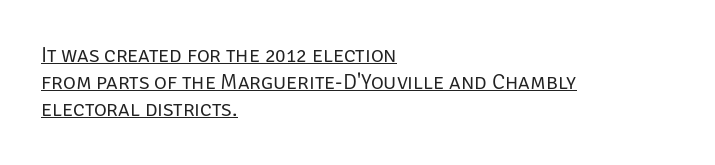
Layout note: lines flush left. The strokes carry an ordinary text weight at most. The tracking reads as untouched default to a designer's eye. The glyphs are accompanied by a horizontal stroke just below them. Ascenders rise straight up at ninety degrees.
